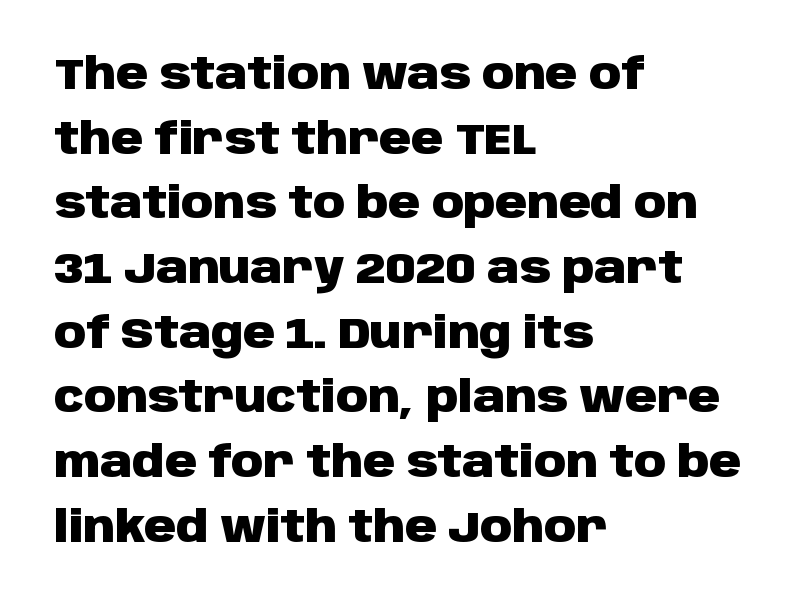
Normally led — the rows are evenly, conventionally spaced. To sum up the face: it is a sans, with no serifs. No word sits above an underline. The strokes are fattened all the way to bold. Is this a fixed-width face? No — the glyphs have proportional, varying widths.
